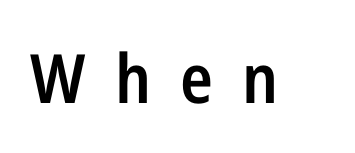
Q: Is the text bold? A: Semi-bold.
Q: Is the text italic (slanted)? A: No, it is upright.
Q: Is the typeface a serif or a sans-serif typeface? A: Sans-serif.
Q: Is the text underlined? A: No.
Q: Is the spacing between letters normal or unusually wide? A: Unusually wide.
Q: Width (condensed, normal, or wide)? A: Condensed.
Q: Stroke contrast? A: Low.
Q: x-height? A: Medium.
Q: Monospaced? A: No.
